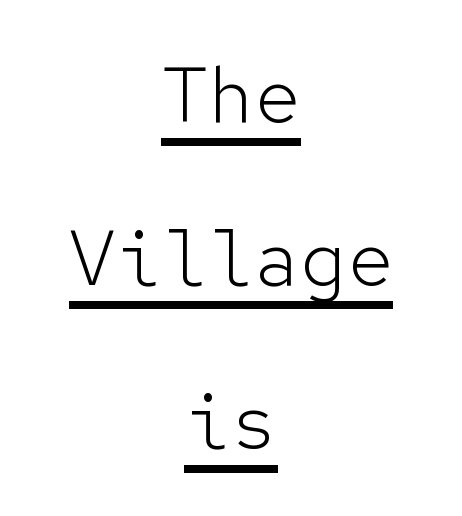
{"serif": "no", "italic": "no", "bold": "no", "weight": "light", "width": "normal", "stroke_contrast": "low", "x_height": "medium", "monospaced": "yes", "underline": "yes", "align": "center", "line_spacing": "loose", "line_spacing_ratio": 2.12, "letter_spacing": "normal", "letter_spacing_em": 0.0, "glyph_px": 77}
